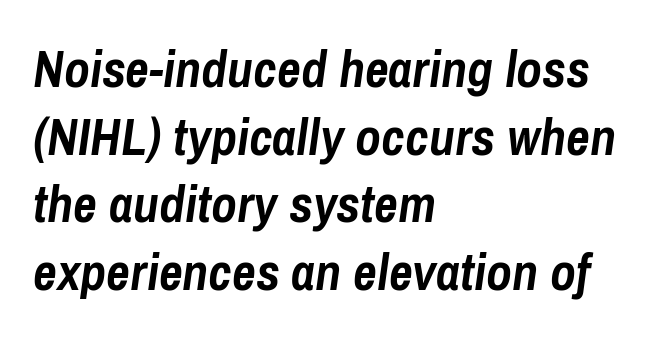
Italic: yes, the glyphs are oblique. Heft: maximum for text — a bold. Underline: absent. You could not count columns in this text — the font is proportionally spaced. The letters sit at their default tracking, neither squeezed nor spread. These lines sit exactly where default settings would place them.
